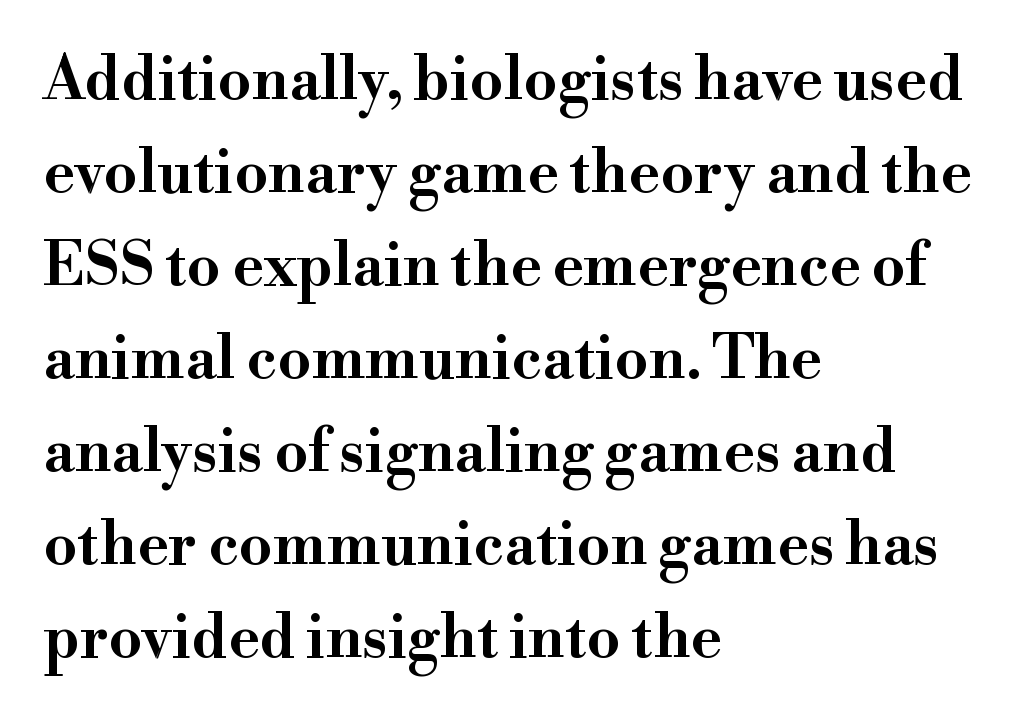
Q: Is the text italic (slanted)? A: No, it is upright.
Q: Is the typeface a serif or a sans-serif typeface? A: Serif.
Q: Is the text underlined? A: No.
Q: How is the paragraph aligned? A: Left-aligned.
Q: Is the spacing between letters normal or unusually wide? A: Normal.
Q: Is the spacing between lines tight, normal or loose? A: Normal.
Q: Width (condensed, normal, or wide)? A: Wide.
Q: Stroke contrast? A: High.
Q: x-height? A: Small.
Q: Monospaced? A: No.
